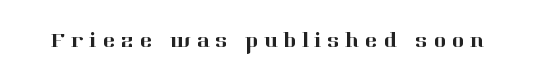
Q: Is the text italic (slanted)? A: No, it is upright.
Q: Is the text underlined? A: No.
Q: Is the spacing between letters normal or unusually wide? A: Unusually wide.
